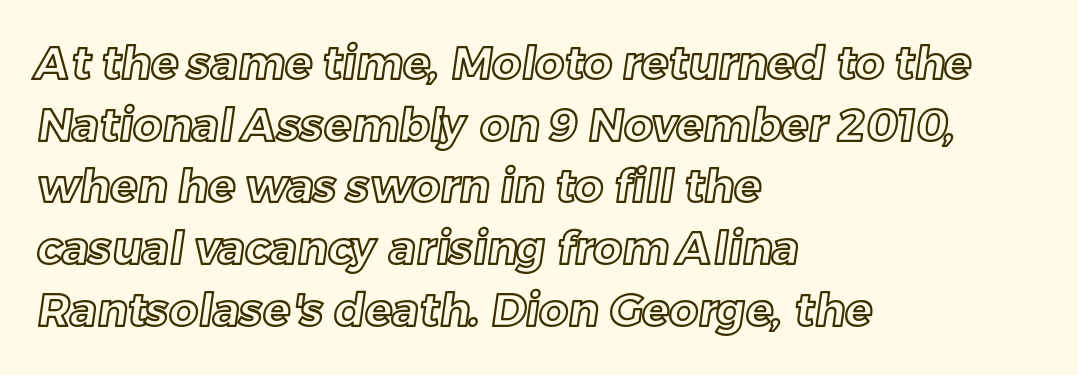
The image shows 45 px text type; set left-aligned, normal line spacing (1.37x), normal letter spacing, not underlined; a medium x-height.
